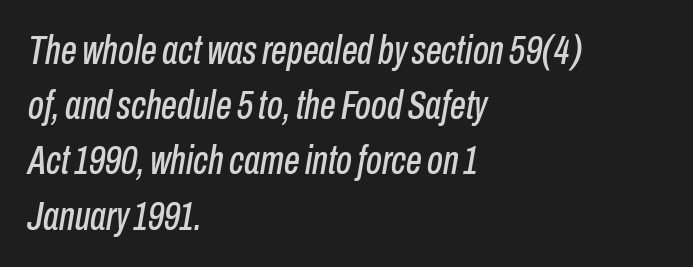
{"italic": "yes", "lean": "right", "slant_degrees": 10, "width": "condensed", "stroke_contrast": "low", "x_height": "medium", "monospaced": "no", "underline": "no", "align": "left", "line_spacing": "normal", "line_spacing_ratio": 1.38, "letter_spacing": "normal", "letter_spacing_em": 0.0, "glyph_px": 40}
